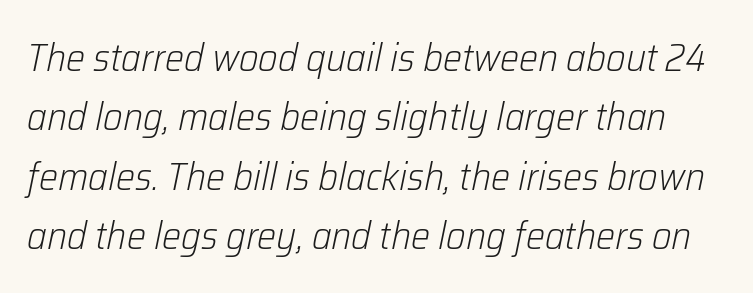
Unmarked baselines from the first word to the last. The letters advance in unequal steps, a hallmark of proportional type. Slant detected: the letters are inclined. You could call the tracking neutral — neither tight nor loose. Nothing heavy about these letters — not bold at all. The vertical gap from one line to the next is medium.
